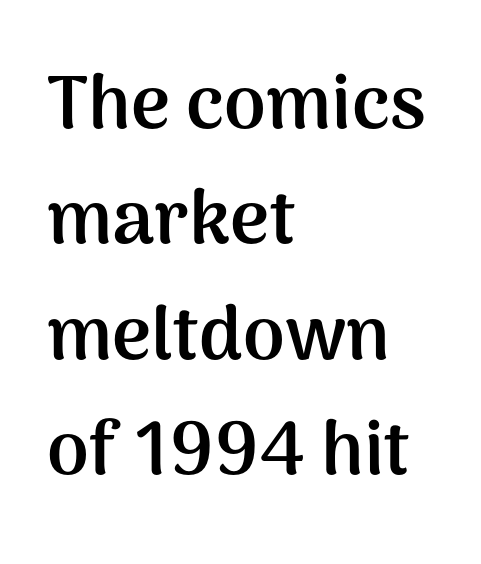
Does the leading feel generous? No, just average. Just letters on the line, the space beneath them empty. Here the designer chose a conventional face with non-uniform glyph widths. Does the weight exceed regular? Yes, all the way to bold.
